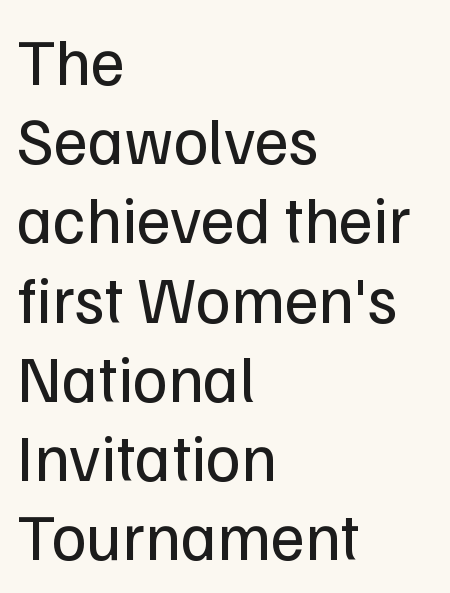
Q: Is the text bold? A: No.
Q: Is the text italic (slanted)? A: No, it is upright.
Q: Is the typeface a serif or a sans-serif typeface? A: Sans-serif.
Q: Is the text underlined? A: No.
Q: How is the paragraph aligned? A: Left-aligned.
Q: Is the spacing between letters normal or unusually wide? A: Normal.
Q: Width (condensed, normal, or wide)? A: Normal.
Q: Stroke contrast? A: Low.
Q: x-height? A: Medium.
Q: Monospaced? A: No.
